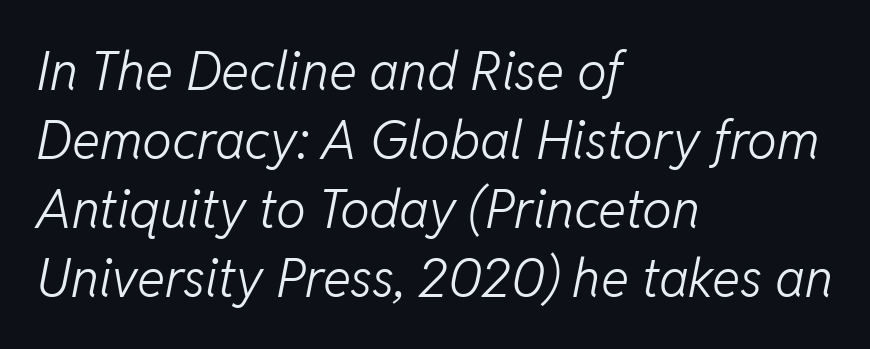
Q: Is the text bold? A: No.
Q: Is the text italic (slanted)? A: Yes, it leans right by about 11 degrees.
Q: Is the text underlined? A: No.
Q: How is the paragraph aligned? A: Left-aligned.
Q: Is the spacing between letters normal or unusually wide? A: Normal.
Q: Is the spacing between lines tight, normal or loose? A: Normal.
Q: Width (condensed, normal, or wide)? A: Normal.
Q: Stroke contrast? A: Low.
Q: x-height? A: Medium.
Q: Monospaced? A: No.
